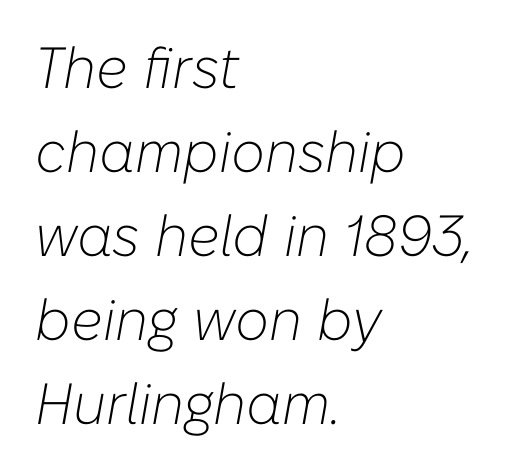
The image shows 58 px light type, italic (leaning right); set left-aligned, normal line spacing (1.45x), normal letter spacing, not underlined; low stroke contrast and a medium x-height.
